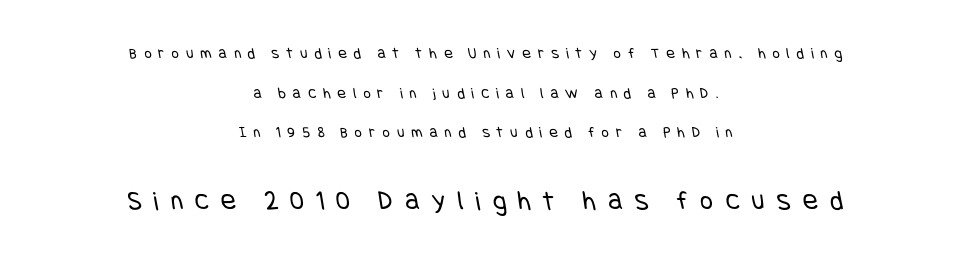
The image shows 28 px regular-weight, condensed sans-serif type; set centered, loose line spacing (2.47x), unusually wide letter spacing (+0.44 em), not underlined; the second (bottom) block is 1.75x larger; low stroke contrast and a large x-height.
